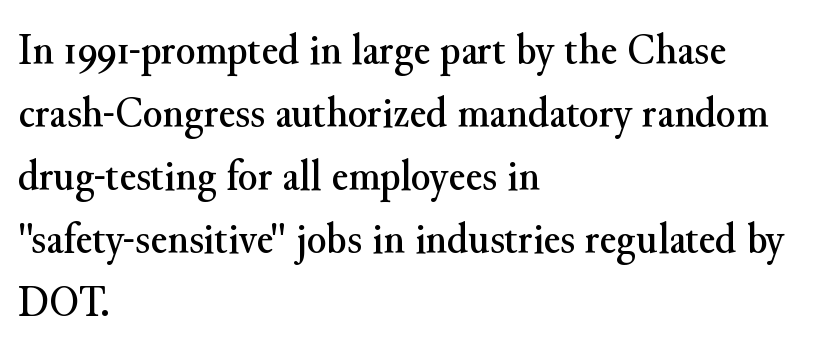
Beneath every word, the page is bare. Typeset ragged right — the left edge is the straight one. Words appear dense and cohesive because spacing is normal. Every character sits straight up, as roman type does. Does the leading feel generous? No, just average.
